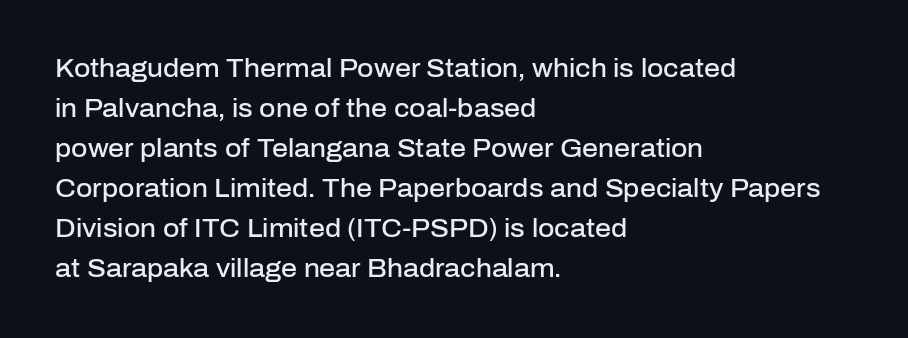
{"italic": "no", "bold": "semi", "underline": "no", "align": "left", "line_spacing": "normal", "line_spacing_ratio": 1.6, "letter_spacing": "normal", "letter_spacing_em": 0.0, "glyph_px": 25}
